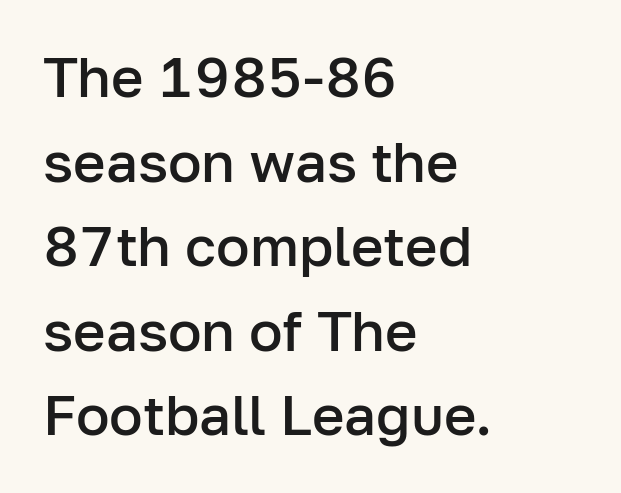
Q: Is the text bold? A: Semi-bold.
Q: Is the text italic (slanted)? A: No, it is upright.
Q: Is the typeface a serif or a sans-serif typeface? A: Sans-serif.
Q: Is the text underlined? A: No.
Q: How is the paragraph aligned? A: Left-aligned.
Q: Is the spacing between letters normal or unusually wide? A: Normal.
Q: Is the spacing between lines tight, normal or loose? A: Normal.
Q: Width (condensed, normal, or wide)? A: Normal.
Q: Stroke contrast? A: Low.
Q: x-height? A: Medium.
Q: Monospaced? A: No.
